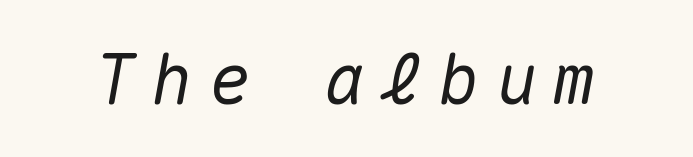
Every character here occupies the same horizontal width, giving the sample a typewriter-like rhythm. You could only call the tracking loose — the letters float apart. Emphasis-style slanted type is in use. The glyphs are unaccompanied by any horizontal stroke below them.
